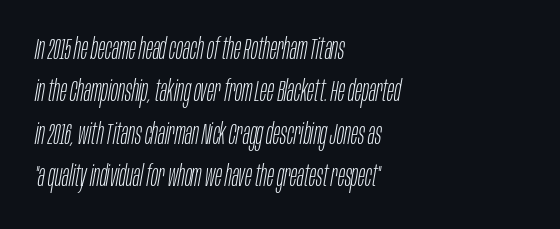
{"italic": "yes", "lean": "right", "slant_degrees": 10, "bold": "no", "weight": "light", "width": "condensed", "stroke_contrast": "low", "x_height": "large", "monospaced": "no", "underline": "no", "align": "left", "line_spacing": "normal", "line_spacing_ratio": 1.46, "letter_spacing": "normal", "letter_spacing_em": 0.0, "glyph_px": 29}
